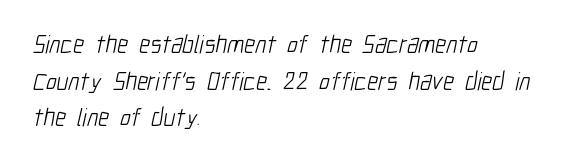
Q: Is the text bold? A: No.
Q: Is the text underlined? A: No.
Q: How is the paragraph aligned? A: Left-aligned.
Q: Is the spacing between letters normal or unusually wide? A: Normal.
Q: Is the spacing between lines tight, normal or loose? A: Normal.
